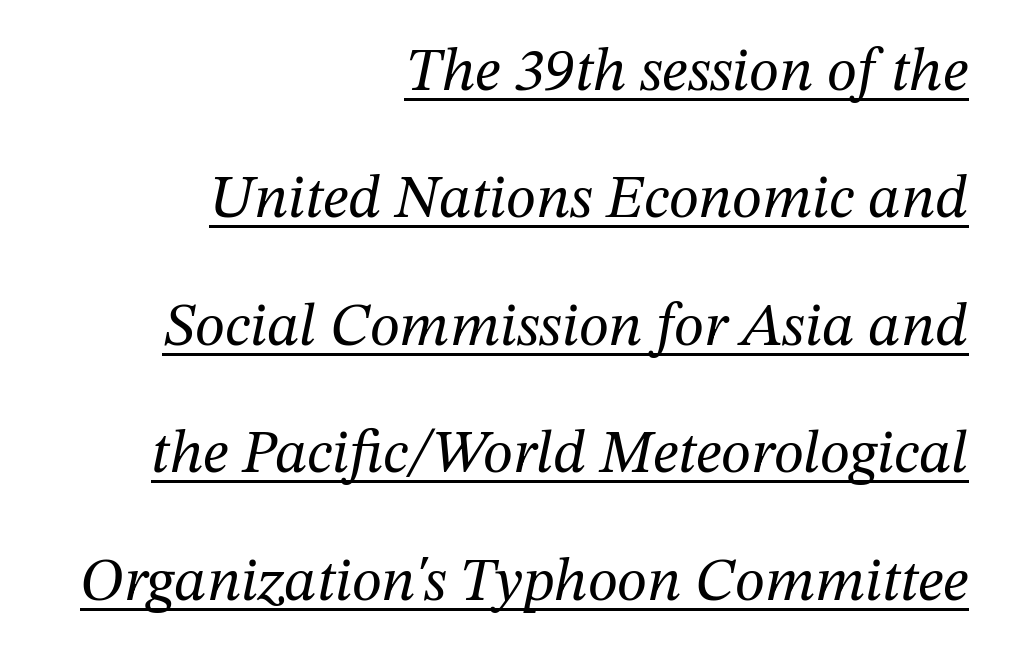
Each new line begins a long way beneath the previous one. Serif or sans? Serif — the stroke terminals have little feet. Slant detected: the letters are inclined. Short note: letters normally spaced. Varying glyph widths throughout — classic text-font behaviour.
